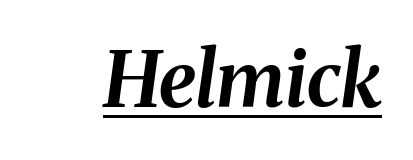
Proportional: the letters do not fall into vertical columns. Heavy, bold letterforms. The typography opts for an oblique posture over an upright one. The letterforms sit shoulder to shoulder at normal distance. In designer terms, the underline attribute is active on this setting.
